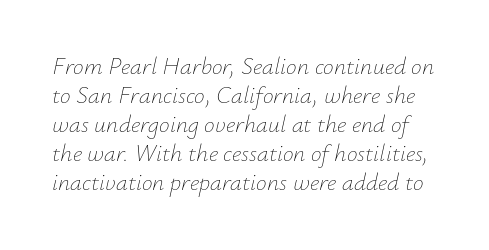
Ink coverage per letter is moderate at most. The face used here is rendered with its standard letterfit. Rendered with sloped, italic letterforms. Quick note: underline off.
